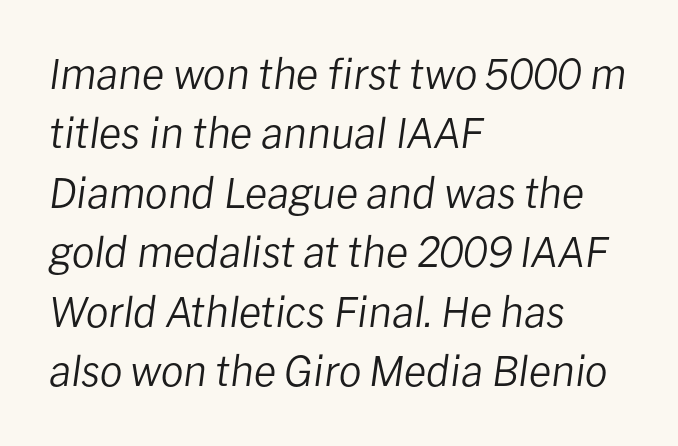
{"italic": "yes", "lean": "right", "slant_degrees": 8, "bold": "no", "weight": "regular", "width": "normal", "stroke_contrast": "low", "x_height": "medium", "monospaced": "no", "underline": "no", "align": "left", "line_spacing": "normal", "line_spacing_ratio": 1.45, "letter_spacing": "normal", "letter_spacing_em": 0.0, "glyph_px": 41}
